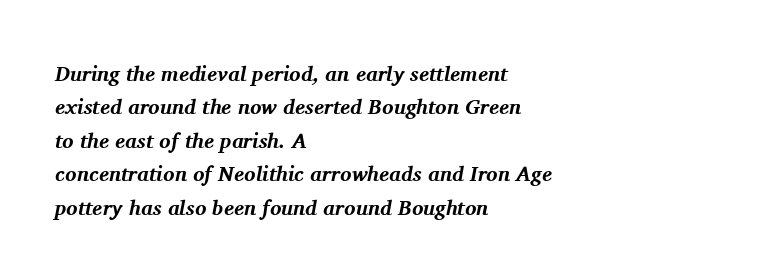
{"italic": "yes", "lean": "right", "slant_degrees": 11, "bold": "yes", "underline": "no", "align": "left", "line_spacing": "normal", "line_spacing_ratio": 1.59, "letter_spacing": "normal", "letter_spacing_em": 0.0, "glyph_px": 21}
